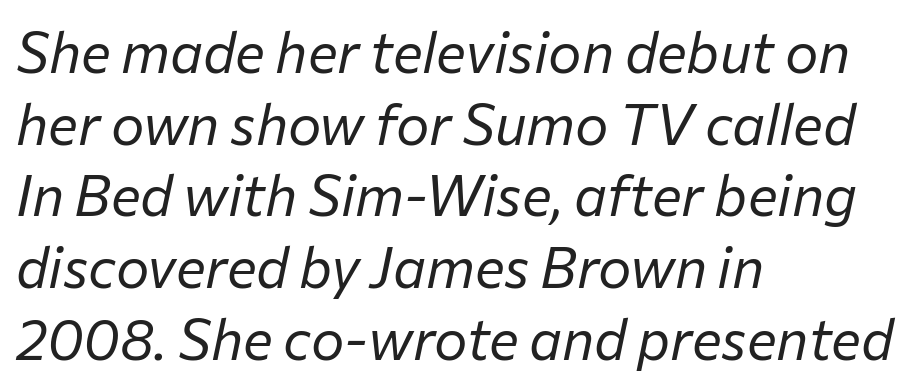
The foot of each line stays bare and open. Layout note: lines flush left. One glance says typical: line gaps are just what's usual. Words appear dense and cohesive because spacing is normal.
